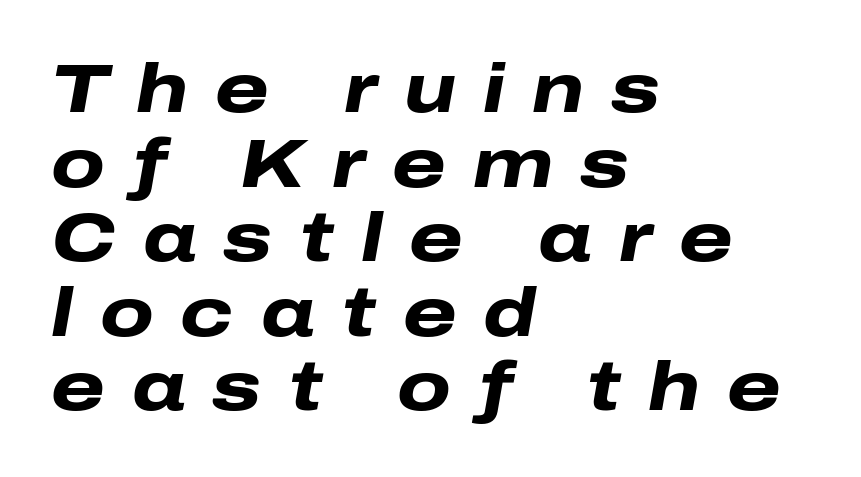
The image shows 69 px heavy, wide type, italic (leaning right); set left-aligned, tight line spacing (1.08x), unusually wide letter spacing (+0.39 em), not underlined; low stroke contrast and a medium x-height.
